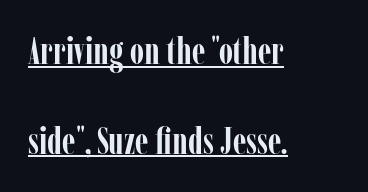
Students, note that the glyphs here touch the page at normal intervals. Does the leading feel generous? Absolutely, it's lavish. The letters carry serifs — small finishing strokes at the ends of their stems. The lines are quadded left. Like a heading marked for emphasis, these lines bear an underscore. A full-strength bold gives these letters their thick strokes.
